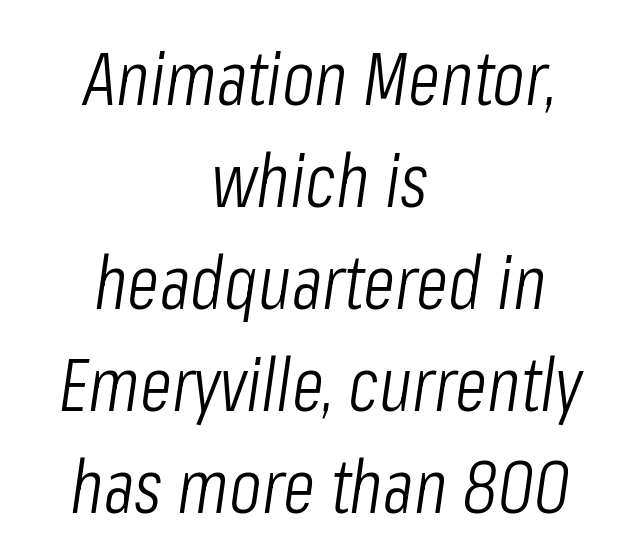
Q: Is the text bold? A: No.
Q: Is the text italic (slanted)? A: Yes, it leans right by about 8 degrees.
Q: Is the text underlined? A: No.
Q: How is the paragraph aligned? A: Centered.
Q: Is the spacing between letters normal or unusually wide? A: Normal.
Q: Is the spacing between lines tight, normal or loose? A: Normal.
Q: Width (condensed, normal, or wide)? A: Condensed.
Q: Stroke contrast? A: Low.
Q: x-height? A: Medium.
Q: Monospaced? A: No.
